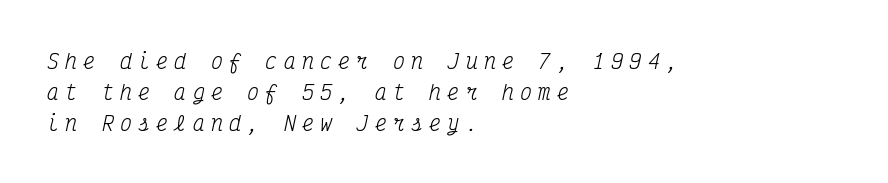
Q: Is the text bold? A: No.
Q: Is the text italic (slanted)? A: Yes, it leans right by about 12 degrees.
Q: Is the text underlined? A: No.
Q: How is the paragraph aligned? A: Left-aligned.
Q: Is the spacing between letters normal or unusually wide? A: Unusually wide.
Q: Is the spacing between lines tight, normal or loose? A: Normal.
